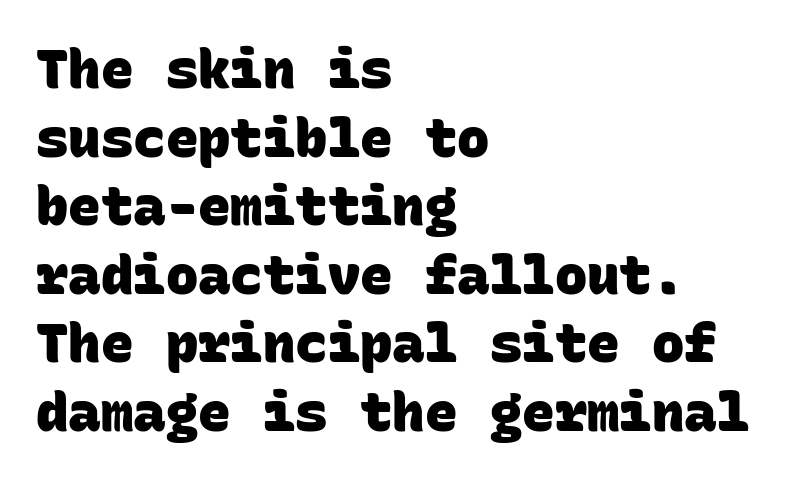
Q: Is the text bold? A: Yes.
Q: Is the typeface a serif or a sans-serif typeface? A: Sans-serif.
Q: Is the text underlined? A: No.
Q: How is the paragraph aligned? A: Left-aligned.
Q: Is the spacing between letters normal or unusually wide? A: Normal.
Q: Is the spacing between lines tight, normal or loose? A: Normal.
Q: Width (condensed, normal, or wide)? A: Normal.
Q: Stroke contrast? A: Low.
Q: x-height? A: Large.
Q: Monospaced? A: Yes.
